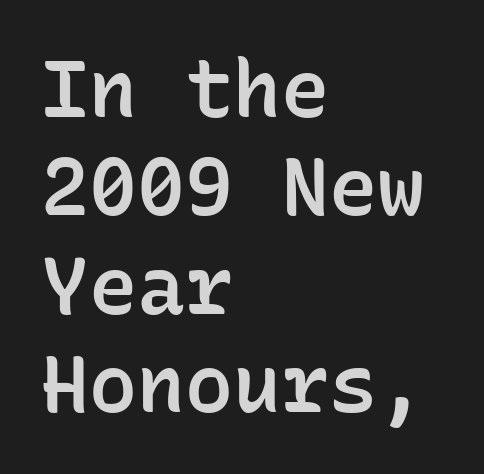
{"serif": "no", "italic": "no", "bold": "semi", "weight": "semibold", "width": "normal", "stroke_contrast": "low", "x_height": "medium", "monospaced": "yes", "underline": "no", "align": "left", "line_spacing_ratio": 1.23, "letter_spacing": "normal", "letter_spacing_em": 0.0, "glyph_px": 80}
